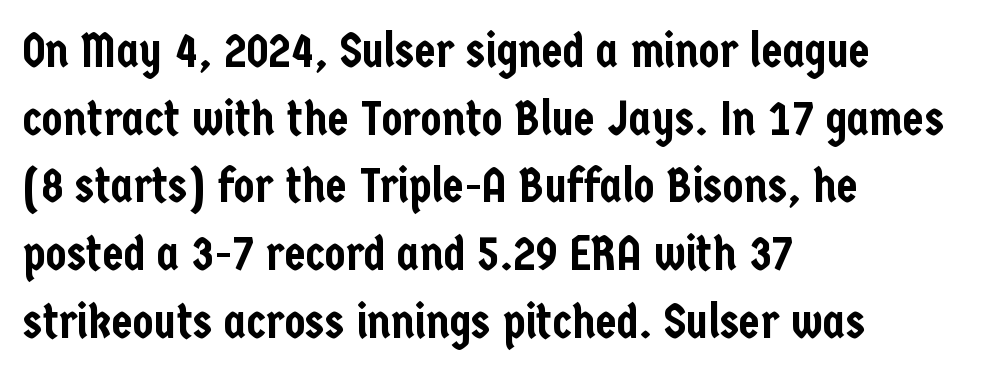
Q: Is the text italic (slanted)? A: No, it is upright.
Q: Is the typeface a serif or a sans-serif typeface? A: Sans-serif.
Q: Is the text underlined? A: No.
Q: How is the paragraph aligned? A: Left-aligned.
Q: Is the spacing between letters normal or unusually wide? A: Normal.
Q: Is the spacing between lines tight, normal or loose? A: Normal.
Q: Width (condensed, normal, or wide)? A: Condensed.
Q: Stroke contrast? A: Low.
Q: x-height? A: Medium.
Q: Monospaced? A: No.
